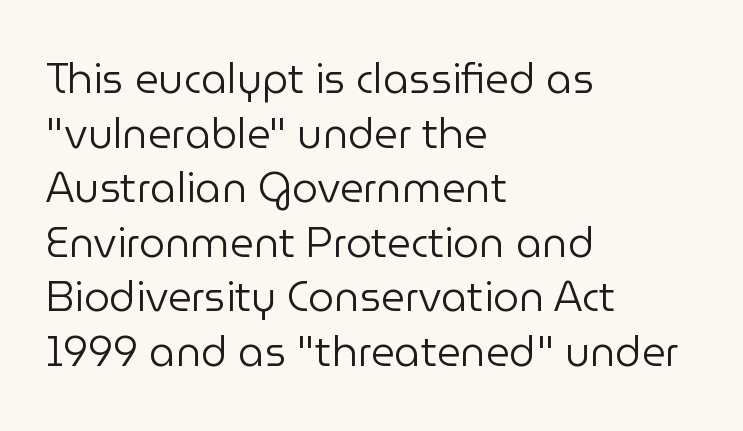
Q: Is the text bold? A: No.
Q: Is the text italic (slanted)? A: No, it is upright.
Q: Is the typeface a serif or a sans-serif typeface? A: Sans-serif.
Q: Is the text underlined? A: No.
Q: How is the paragraph aligned? A: Left-aligned.
Q: Is the spacing between letters normal or unusually wide? A: Normal.
Q: Is the spacing between lines tight, normal or loose? A: Normal.
Q: Width (condensed, normal, or wide)? A: Normal.
Q: Stroke contrast? A: Low.
Q: x-height? A: Medium.
Q: Monospaced? A: No.
